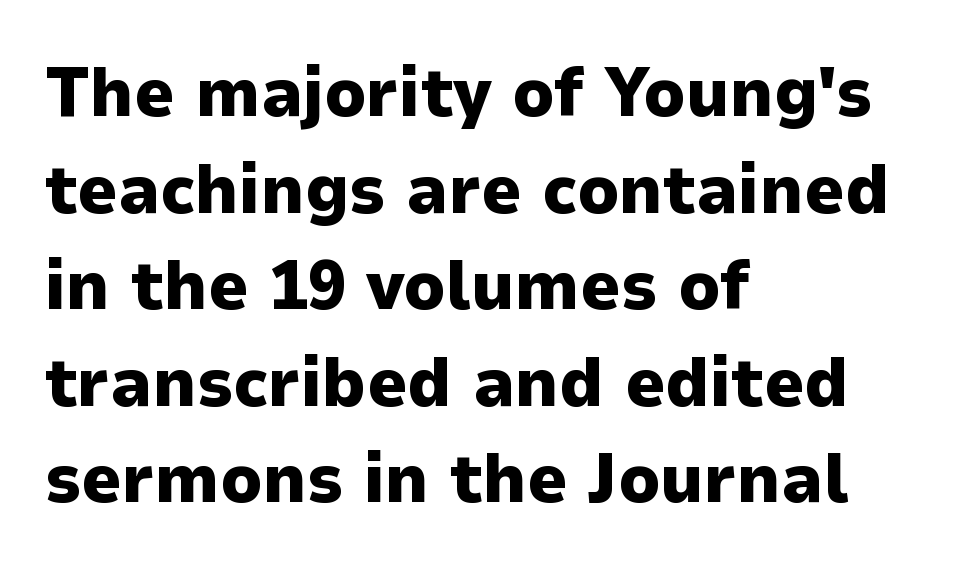
Q: Is the text bold? A: Yes.
Q: Is the text italic (slanted)? A: No, it is upright.
Q: Is the typeface a serif or a sans-serif typeface? A: Sans-serif.
Q: Is the text underlined? A: No.
Q: How is the paragraph aligned? A: Left-aligned.
Q: Is the spacing between letters normal or unusually wide? A: Normal.
Q: Is the spacing between lines tight, normal or loose? A: Normal.
Q: Width (condensed, normal, or wide)? A: Normal.
Q: Stroke contrast? A: Low.
Q: x-height? A: Medium.
Q: Monospaced? A: No.
